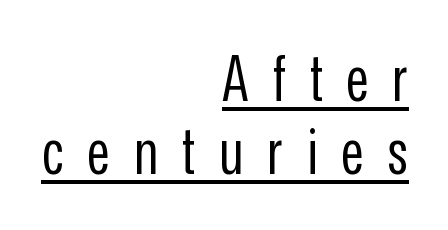
Q: Is the text bold? A: No.
Q: Is the text italic (slanted)? A: No, it is upright.
Q: Is the typeface a serif or a sans-serif typeface? A: Sans-serif.
Q: Is the text underlined? A: Yes.
Q: How is the paragraph aligned? A: Right-aligned.
Q: Is the spacing between letters normal or unusually wide? A: Unusually wide.
Q: Width (condensed, normal, or wide)? A: Condensed.
Q: Stroke contrast? A: Low.
Q: x-height? A: Medium.
Q: Monospaced? A: No.
